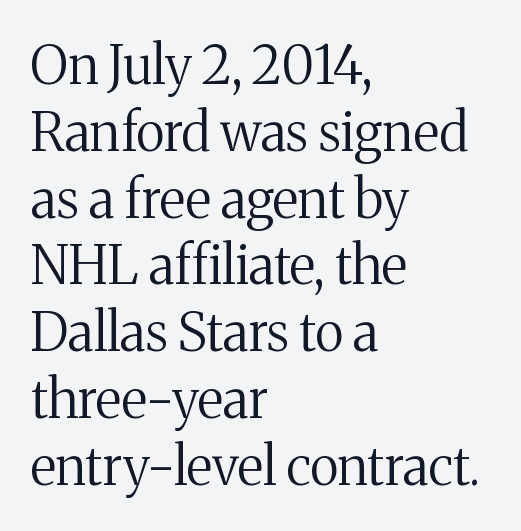
The image shows 53 px regular-weight serif type, upright; set left-aligned, normal line spacing (1.26x), normal letter spacing, not underlined; medium stroke contrast and a medium x-height.
